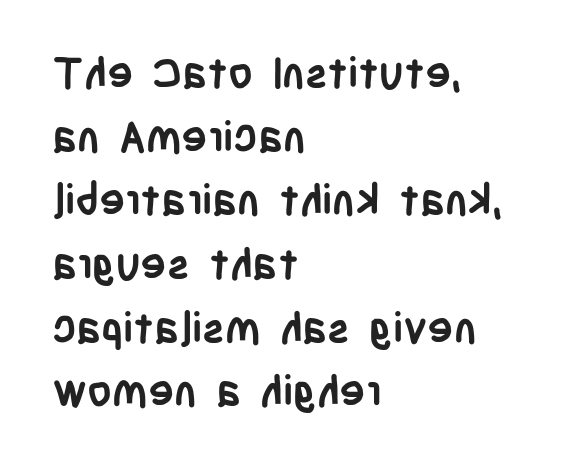
{"serif": "no", "italic": "no", "bold": "yes", "weight": "semibold", "width": "condensed", "stroke_contrast": "low", "x_height": "large", "monospaced": "no", "underline": "no", "align": "left", "line_spacing": "normal", "line_spacing_ratio": 1.48, "letter_spacing": "normal", "letter_spacing_em": 0.0, "glyph_px": 43}
